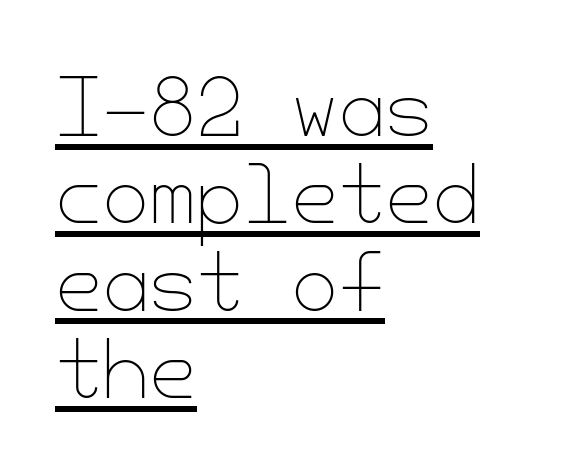
The image shows 76 px thin type, upright; set left-aligned, tight line spacing (1.15x), normal letter spacing, underlined; low stroke contrast and a small x-height.
